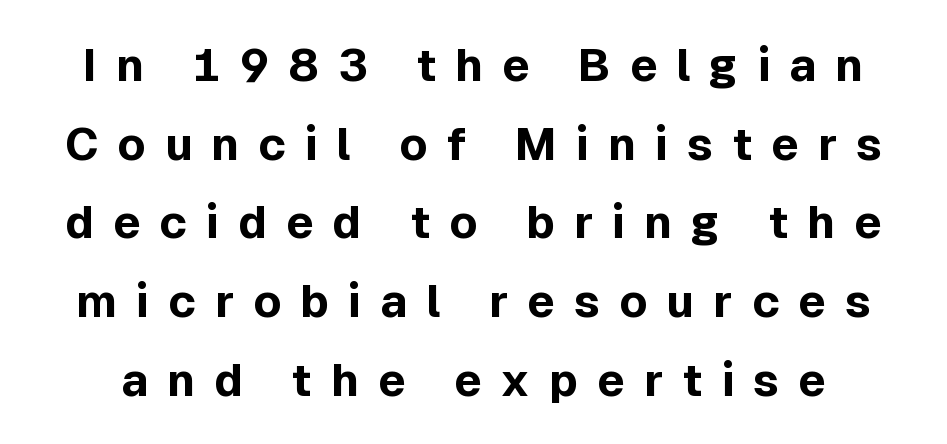
The image shows 46 px bold sans-serif type, upright; set line spacing 1.71x, unusually wide letter spacing (+0.41 em), not underlined; a medium x-height.
